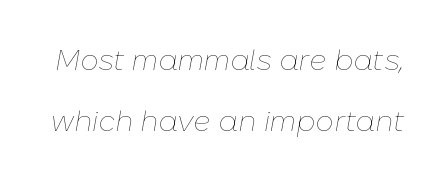
The image shows 29 px thin type, italic (leaning right); set loose line spacing (2.09x), normal letter spacing, not underlined; low stroke contrast and a medium x-height.
